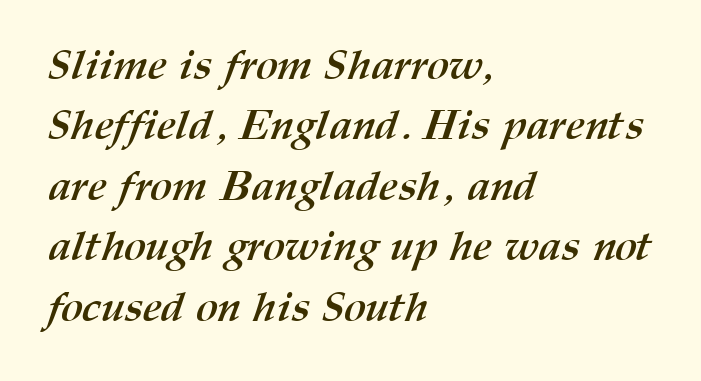
{"bold": "yes", "weight": "semibold", "width": "normal", "stroke_contrast": "medium", "x_height": "medium", "monospaced": "no", "underline": "no", "align": "left", "line_spacing": "normal", "line_spacing_ratio": 1.44, "letter_spacing": "normal", "letter_spacing_em": 0.0, "glyph_px": 42}
